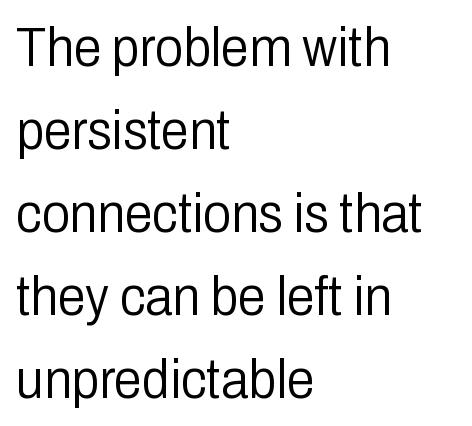
{"serif": "no", "italic": "no", "bold": "no", "weight": "light", "width": "condensed", "stroke_contrast": "low", "x_height": "medium", "monospaced": "no", "underline": "no", "align": "left", "line_spacing": "normal", "line_spacing_ratio": 1.48, "letter_spacing": "normal", "letter_spacing_em": 0.0, "glyph_px": 56}
